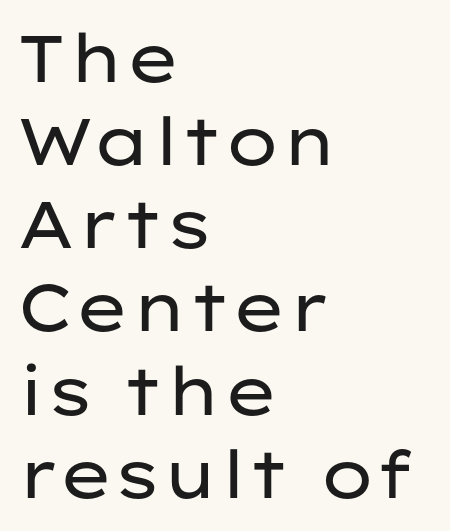
{"serif": "no", "italic": "no", "bold": "no", "weight": "regular", "width": "wide", "stroke_contrast": "low", "x_height": "medium", "monospaced": "no", "underline": "no", "align": "left", "line_spacing": "normal", "line_spacing_ratio": 1.26, "letter_spacing": "normal", "letter_spacing_em": 0.0, "glyph_px": 66}
